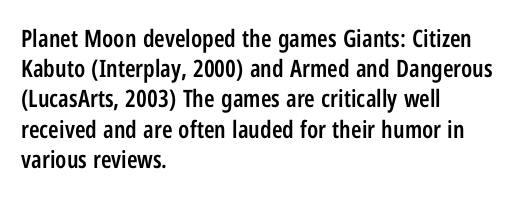
{"italic": "no", "bold": "semi", "underline": "no", "align": "left", "line_spacing": "normal", "line_spacing_ratio": 1.26, "letter_spacing": "normal", "letter_spacing_em": 0.0, "glyph_px": 24}
